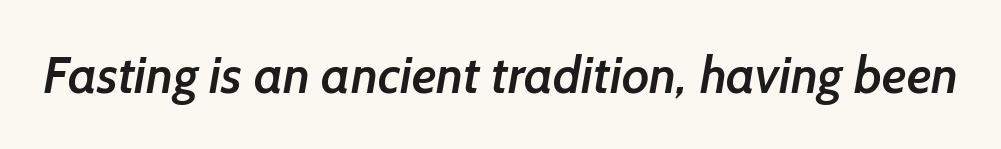
The image shows 51 px semibold sans-serif type; set normal letter spacing, not underlined; low stroke contrast and a medium x-height.
